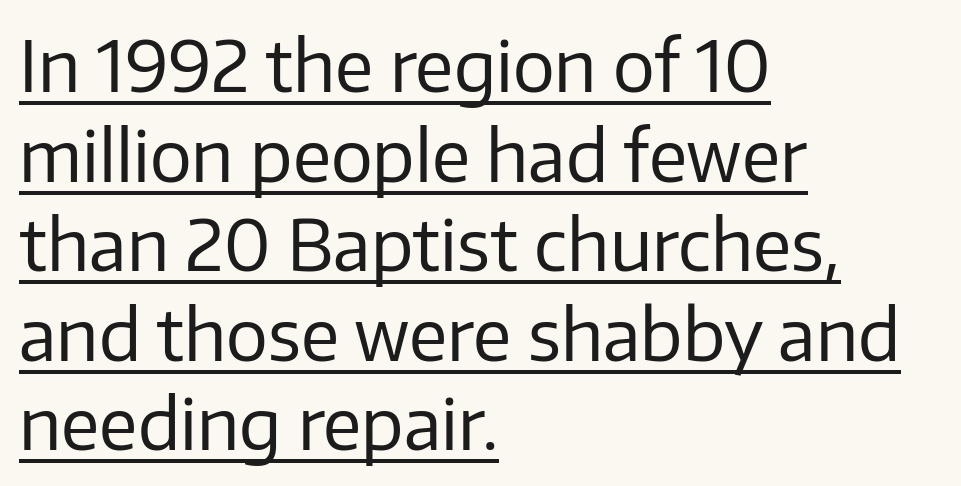
This sample uses a sans-serif face. These lines were composed using upright roman letters. Horizontally, the lines are justified to the leading edge only. Proportional: the letters do not fall into vertical columns. The strokes carry an ordinary text weight at most. Words appear dense and cohesive because spacing is normal.
